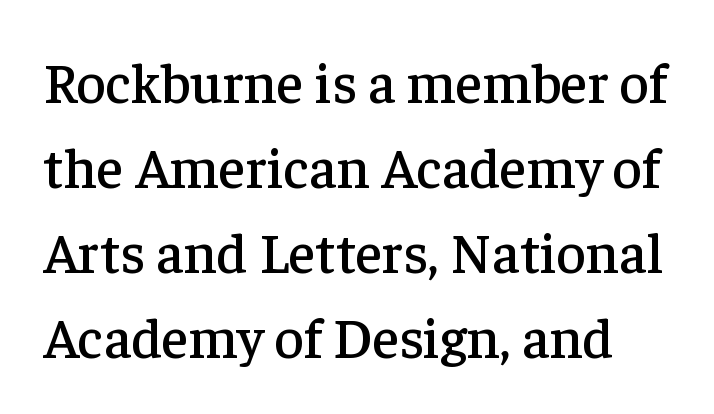
Q: Is the text italic (slanted)? A: No, it is upright.
Q: Is the typeface a serif or a sans-serif typeface? A: Serif.
Q: Is the text underlined? A: No.
Q: Is the spacing between letters normal or unusually wide? A: Normal.
Q: Is the spacing between lines tight, normal or loose? A: Normal.
Q: Width (condensed, normal, or wide)? A: Normal.
Q: Stroke contrast? A: Low.
Q: x-height? A: Medium.
Q: Monospaced? A: No.
